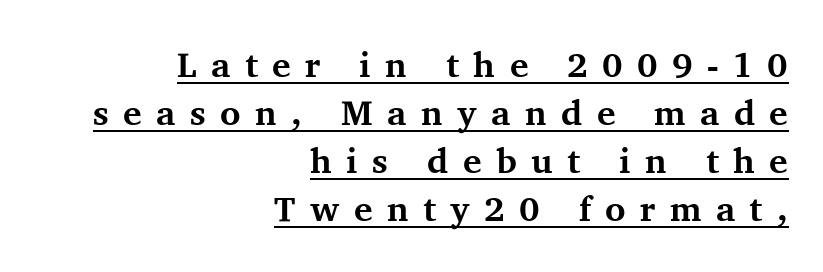
Q: Is the text bold? A: Yes.
Q: Is the text italic (slanted)? A: No, it is upright.
Q: Is the typeface a serif or a sans-serif typeface? A: Serif.
Q: Is the text underlined? A: Yes.
Q: How is the paragraph aligned? A: Right-aligned.
Q: Is the spacing between letters normal or unusually wide? A: Unusually wide.
Q: Is the spacing between lines tight, normal or loose? A: Normal.
Q: Width (condensed, normal, or wide)? A: Normal.
Q: Stroke contrast? A: Medium.
Q: x-height? A: Medium.
Q: Monospaced? A: No.
